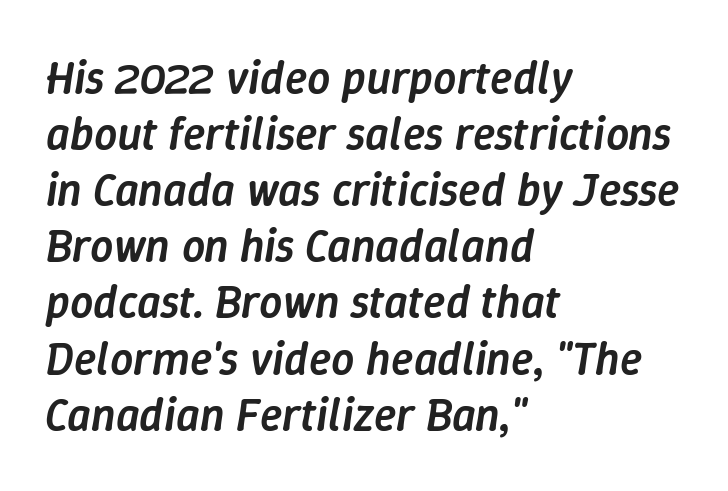
{"italic": "yes", "lean": "right", "slant_degrees": 9, "bold": "semi", "weight": "semibold", "width": "normal", "stroke_contrast": "low", "x_height": "medium", "monospaced": "no", "underline": "no", "align": "left", "line_spacing_ratio": 1.22, "letter_spacing": "normal", "letter_spacing_em": 0.0, "glyph_px": 46}
